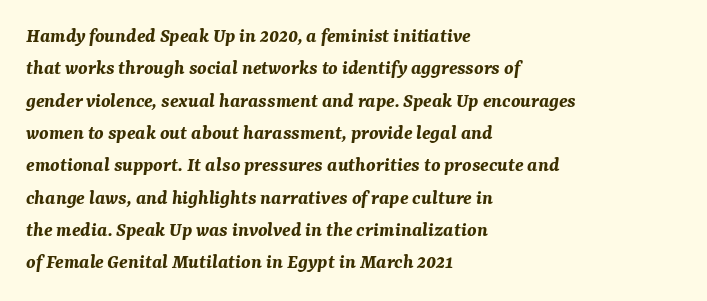
Q: Is the text bold? A: Yes.
Q: Is the text italic (slanted)? A: Yes, it leans right by about 7 degrees.
Q: Is the text underlined? A: No.
Q: How is the paragraph aligned? A: Left-aligned.
Q: Is the spacing between letters normal or unusually wide? A: Normal.
Q: Is the spacing between lines tight, normal or loose? A: Normal.
